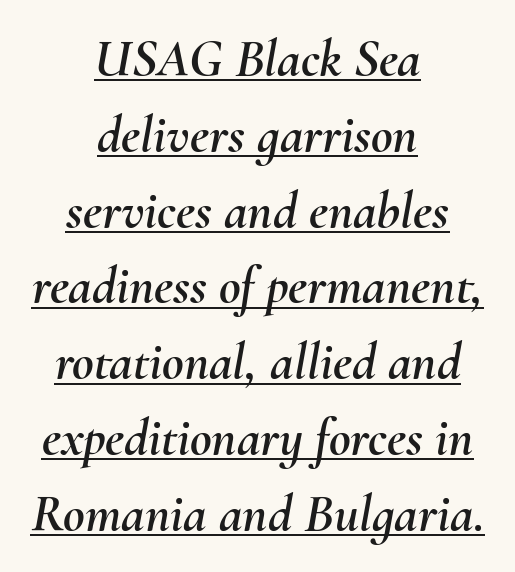
The image shows 53 px text type, italic (leaning right); set centered, normal line spacing (1.43x), normal letter spacing, underlined; medium stroke contrast and a small x-height.
